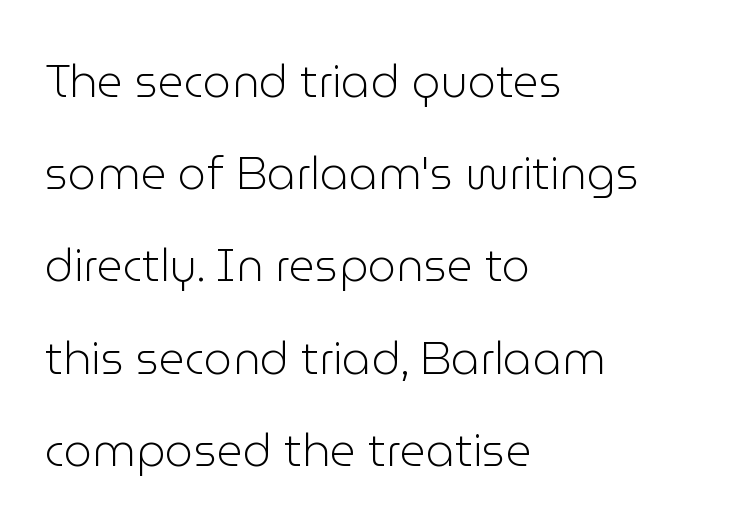
The glyphs are unaccompanied by any horizontal stroke below them. Here the designer chose a conventional face with non-uniform glyph widths. The letterforms sit shoulder to shoulder at normal distance. Compared with a centered layout, this one pins lines to the left instead. No italicization has been applied; the sample stays upright.
